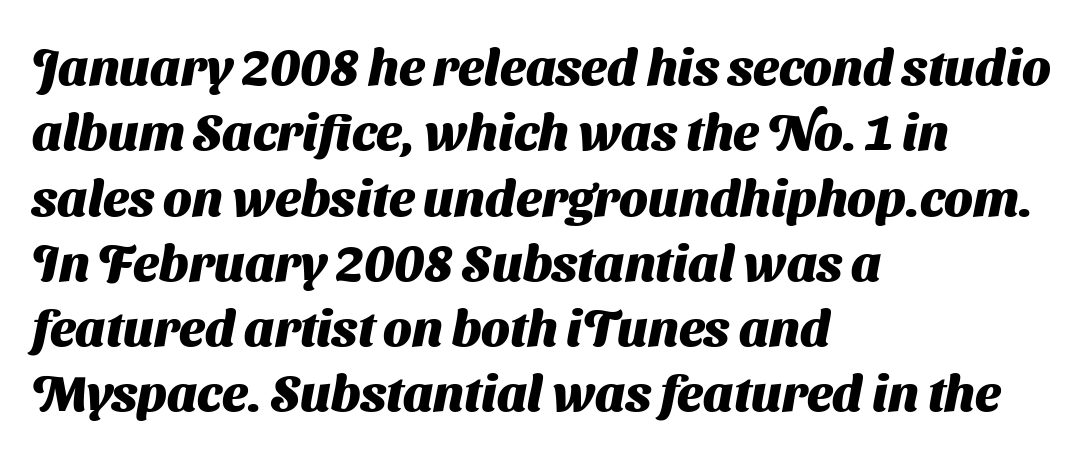
The image shows 51 px heavy sans-serif type; set left-aligned, normal line spacing (1.28x), normal letter spacing, not underlined; medium stroke contrast and a medium x-height.
